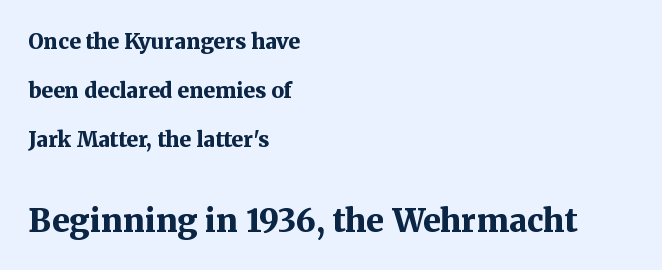
The image shows 32 px bold serif type, upright; set left-aligned, loose line spacing (2.33x), normal letter spacing, not underlined; the second (bottom) block is 1.52x larger; medium stroke contrast and a medium x-height.
